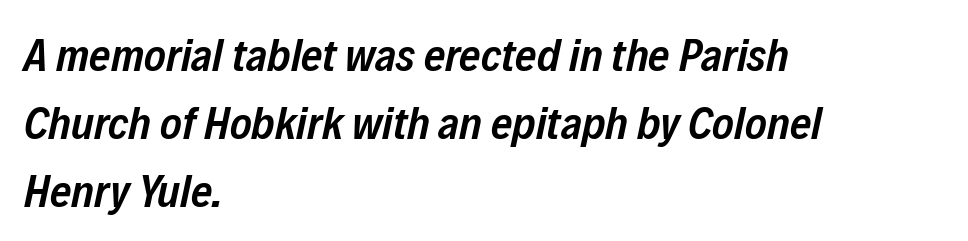
The image shows 46 px semibold, condensed type, italic (leaning right); set left-aligned, normal line spacing (1.48x), normal letter spacing, not underlined; low stroke contrast and a medium x-height.
